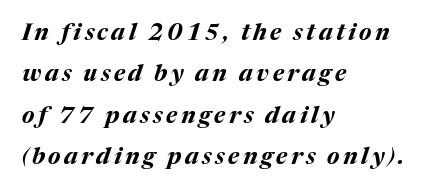
The image shows 23 px bold type, italic (leaning right); set left-aligned, line spacing 1.8x, not underlined.
